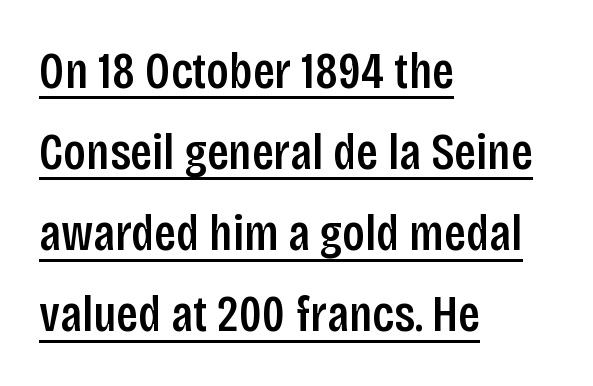
{"serif": "no", "italic": "no", "bold": "semi", "weight": "semibold", "width": "condensed", "stroke_contrast": "low", "x_height": "large", "monospaced": "no", "underline": "yes", "align": "left", "line_spacing": "normal", "line_spacing_ratio": 1.56, "letter_spacing": "normal", "letter_spacing_em": 0.0, "glyph_px": 52}
